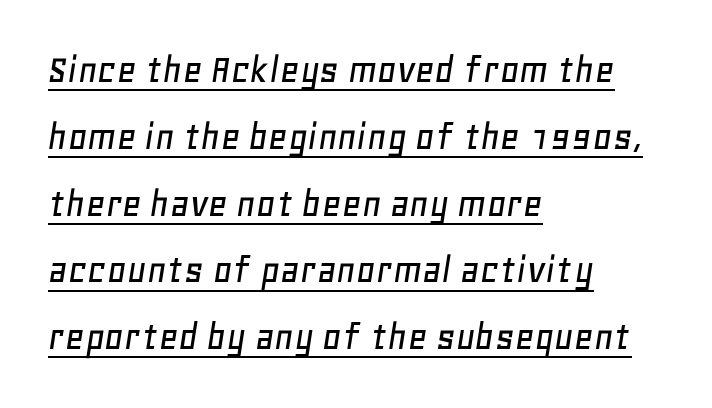
{"italic": "yes", "lean": "right", "slant_degrees": 11, "width": "normal", "stroke_contrast": "low", "x_height": "large", "monospaced": "no", "underline": "yes", "align": "left", "line_spacing": "normal", "line_spacing_ratio": 1.59, "letter_spacing": "normal", "letter_spacing_em": 0.0, "glyph_px": 42}
